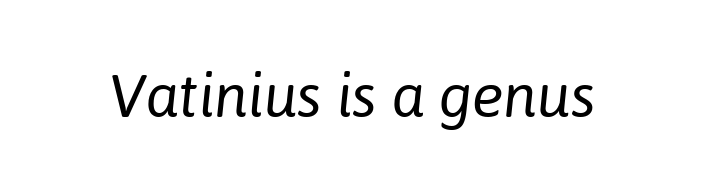
{"italic": "yes", "lean": "right", "slant_degrees": 6, "bold": "no", "weight": "regular", "width": "normal", "stroke_contrast": "low", "x_height": "medium", "monospaced": "no", "underline": "no", "letter_spacing": "normal", "letter_spacing_em": 0.0, "glyph_px": 60}
